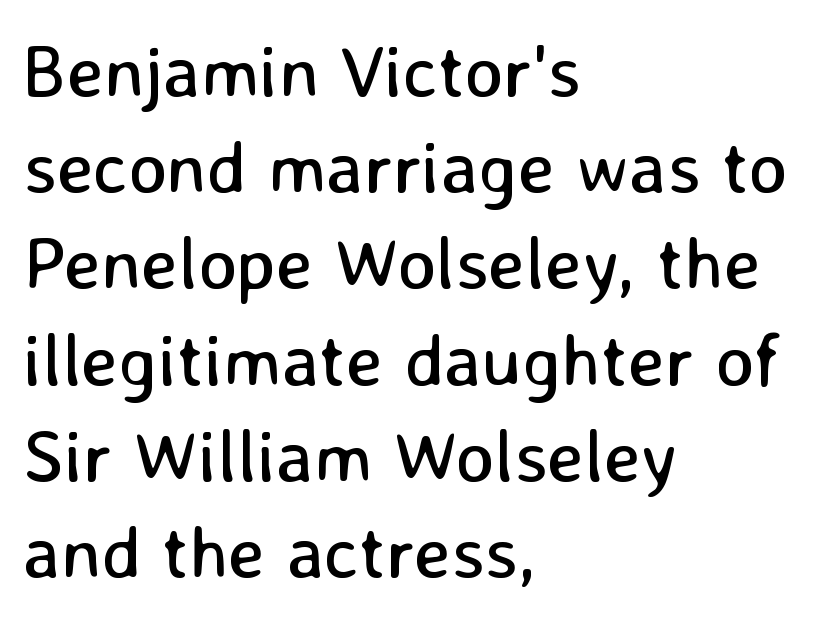
The passage shown is typed in a proportional face where columns would drift. Letter spacing: default. Does the copy run flush right? No — it runs flush left. On a weight scale, this lands at 450 or below. Characters remain perfectly vertical along every line. Leading matches the norm, producing a regular column.
